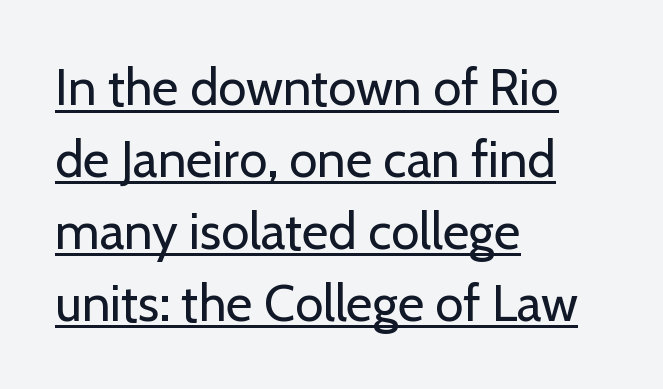
The image shows 51 px regular-weight sans-serif type, upright; set left-aligned, normal line spacing (1.41x), normal letter spacing, underlined; low stroke contrast and a medium x-height.
